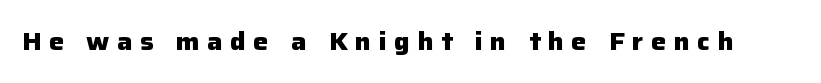
{"italic": "no", "bold": "yes", "underline": "no", "letter_spacing": "wide", "letter_spacing_em": 0.31, "glyph_px": 24}
